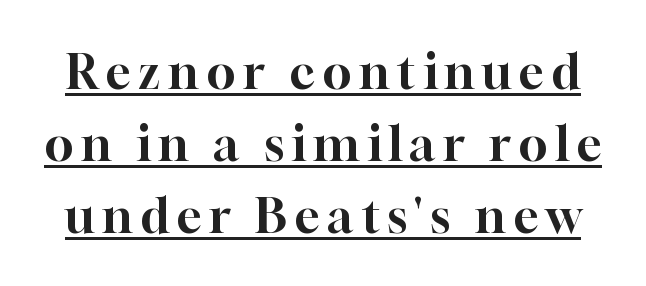
Q: Is the text italic (slanted)? A: No, it is upright.
Q: Is the typeface a serif or a sans-serif typeface? A: Serif.
Q: Is the text underlined? A: Yes.
Q: Is the spacing between lines tight, normal or loose? A: Normal.
Q: Width (condensed, normal, or wide)? A: Normal.
Q: Stroke contrast? A: High.
Q: x-height? A: Medium.
Q: Monospaced? A: No.
